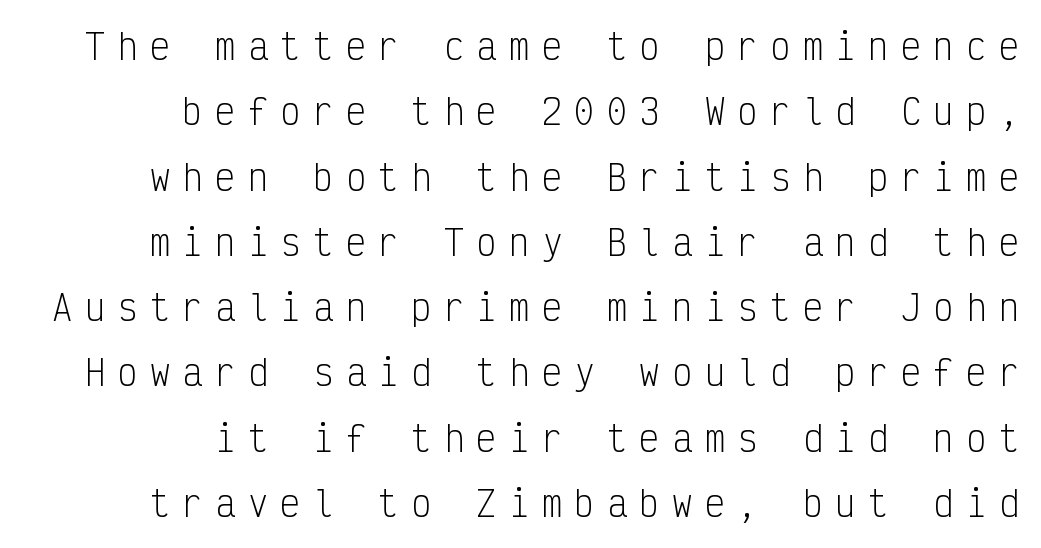
Bold? No — there's no thickening of the strokes. Someone cranked the tracking dial way up on this one. Leading: increased. The glyphs in this specimen are sans serif. Line endings align vertically; line beginnings do not.
